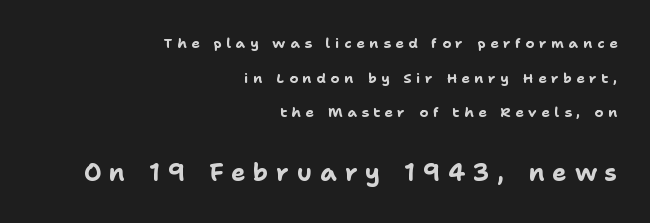
{"italic": "no", "bold": "yes", "underline": "no", "align": "right", "line_spacing": "loose", "line_spacing_ratio": 2.48, "letter_spacing": "wide", "letter_spacing_em": 0.33, "larger_block": "second", "size_ratio": 1.71, "glyph_px": 24}
